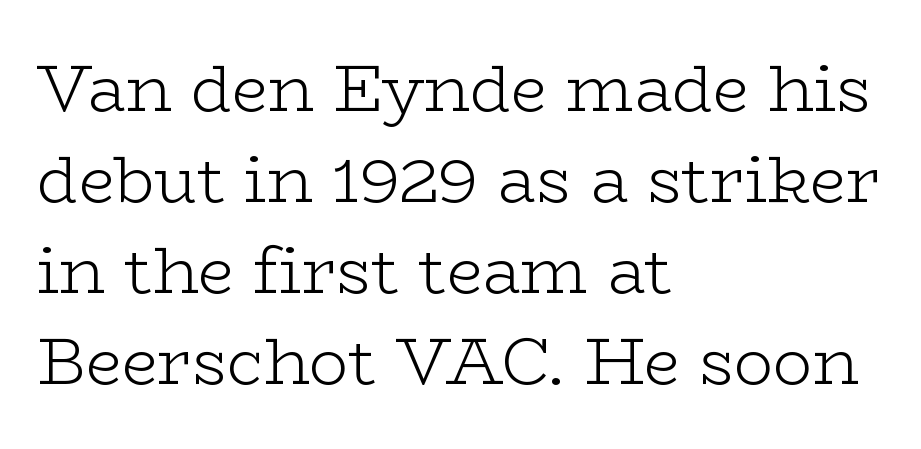
{"serif": "yes", "italic": "no", "bold": "no", "weight": "light", "width": "wide", "stroke_contrast": "low", "x_height": "medium", "monospaced": "no", "underline": "no", "align": "left", "line_spacing": "normal", "line_spacing_ratio": 1.4, "letter_spacing": "normal", "letter_spacing_em": 0.0, "glyph_px": 65}
